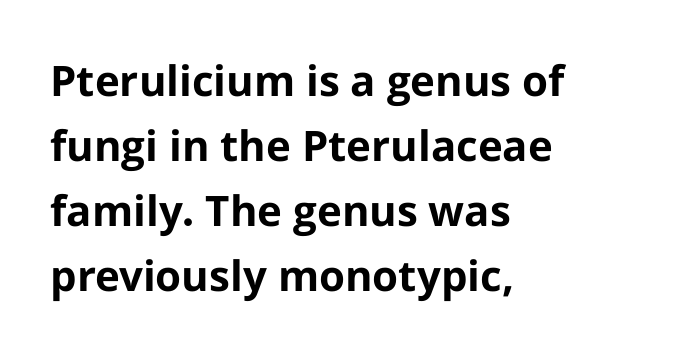
Q: Is the text bold? A: Yes.
Q: Is the text italic (slanted)? A: No, it is upright.
Q: Is the typeface a serif or a sans-serif typeface? A: Sans-serif.
Q: Is the text underlined? A: No.
Q: How is the paragraph aligned? A: Left-aligned.
Q: Is the spacing between letters normal or unusually wide? A: Normal.
Q: Is the spacing between lines tight, normal or loose? A: Normal.
Q: Width (condensed, normal, or wide)? A: Normal.
Q: Stroke contrast? A: Low.
Q: x-height? A: Medium.
Q: Monospaced? A: No.
